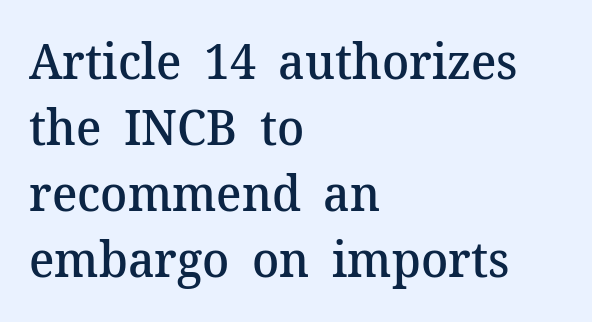
{"serif": "yes", "italic": "no", "bold": "semi", "weight": "semibold", "width": "normal", "stroke_contrast": "medium", "x_height": "medium", "monospaced": "no", "underline": "no", "align": "left", "line_spacing": "normal", "line_spacing_ratio": 1.32, "letter_spacing": "normal", "letter_spacing_em": 0.0, "glyph_px": 50}
